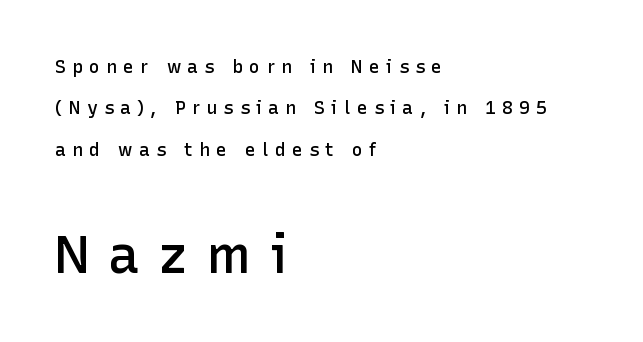
{"serif": "no", "italic": "no", "bold": "semi", "weight": "semibold", "width": "normal", "stroke_contrast": "low", "x_height": "medium", "monospaced": "no", "underline": "no", "align": "left", "line_spacing": "loose", "line_spacing_ratio": 2.3, "letter_spacing": "wide", "letter_spacing_em": 0.35, "larger_block": "second", "size_ratio": 2.94, "glyph_px": 53}
